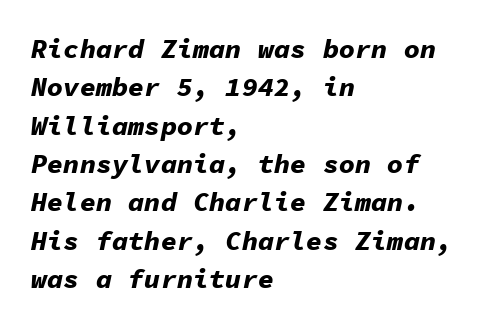
The image shows 27 px bold type, italic (leaning right); set left-aligned, normal line spacing (1.42x), normal letter spacing, not underlined.
